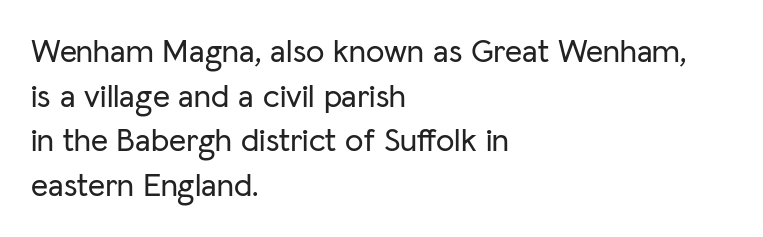
Descenders are the only things crossing below the line. These lines sit exactly where default settings would place them. Check where the strokes stop: nothing finishes them off — pure sans. Reading down the block, your eye returns to a fixed left position each line. This is roman type, the default non-slanted kind. Caption: standard tracking, unaltered.
